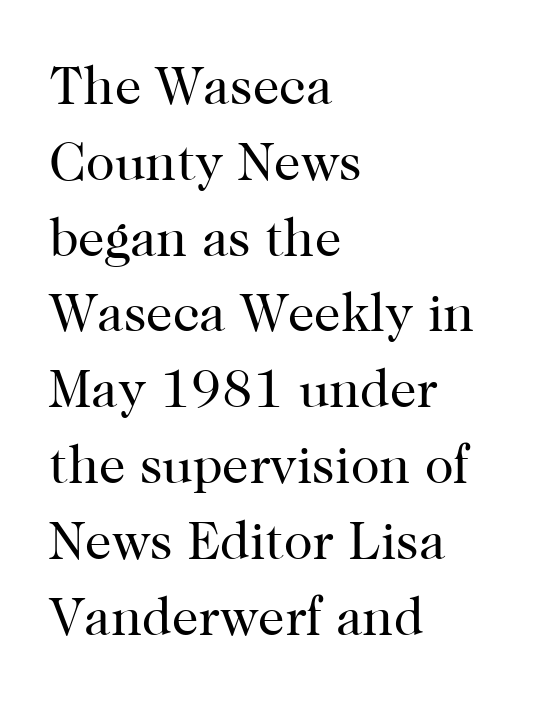
Weight: in the light-to-regular range. A roman cut, with each character standing at attention. You could not count columns in this text — the font is proportionally spaced. In CSS terms this would be text-align: left. Typographically, this falls in the serif category.
